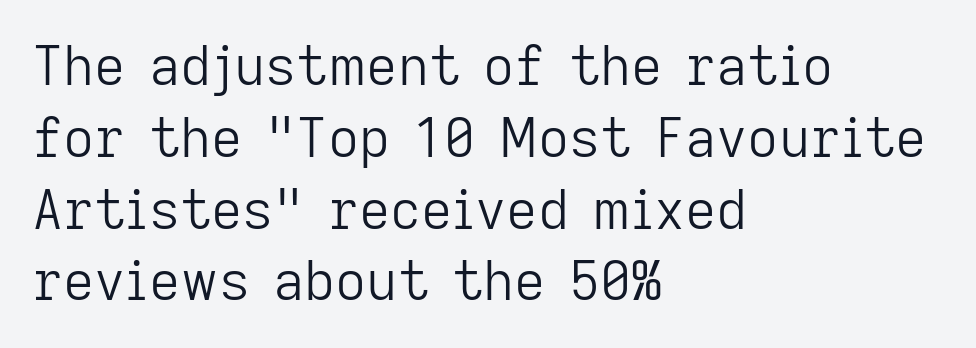
Inter-character spacing is left at the font's built-in metrics. Note the varied advance widths — an 'i' is clearly narrower than an 'm'. The gap between lines stays unmarked. In CSS terms this would be text-align: left.
